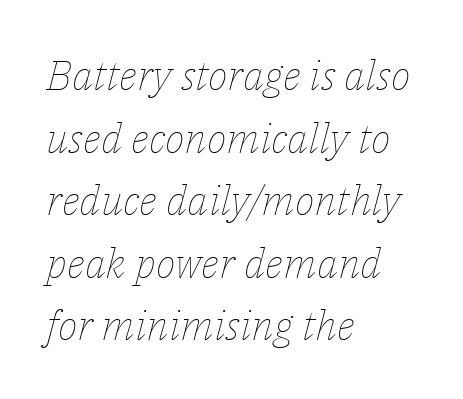
The ragged edge is on the right, which tells us the setting is flush left. A light-to-regular cut is what we see here. The rendering uses natural spacing where letterforms have individual widths. Regarding leading, the lines here are spaced in the standard way.
